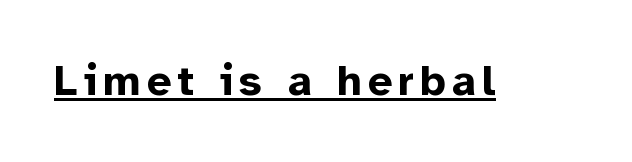
Q: Is the text bold? A: Yes.
Q: Is the text italic (slanted)? A: No, it is upright.
Q: Is the typeface a serif or a sans-serif typeface? A: Sans-serif.
Q: Is the text underlined? A: Yes.
Q: Width (condensed, normal, or wide)? A: Normal.
Q: Stroke contrast? A: Low.
Q: x-height? A: Medium.
Q: Monospaced? A: No.
